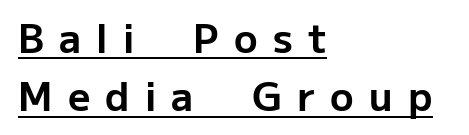
The image shows 39 px bold sans-serif type, upright; set left-aligned, normal line spacing (1.5x), unusually wide letter spacing (+0.39 em), underlined; low stroke contrast and a medium x-height.
